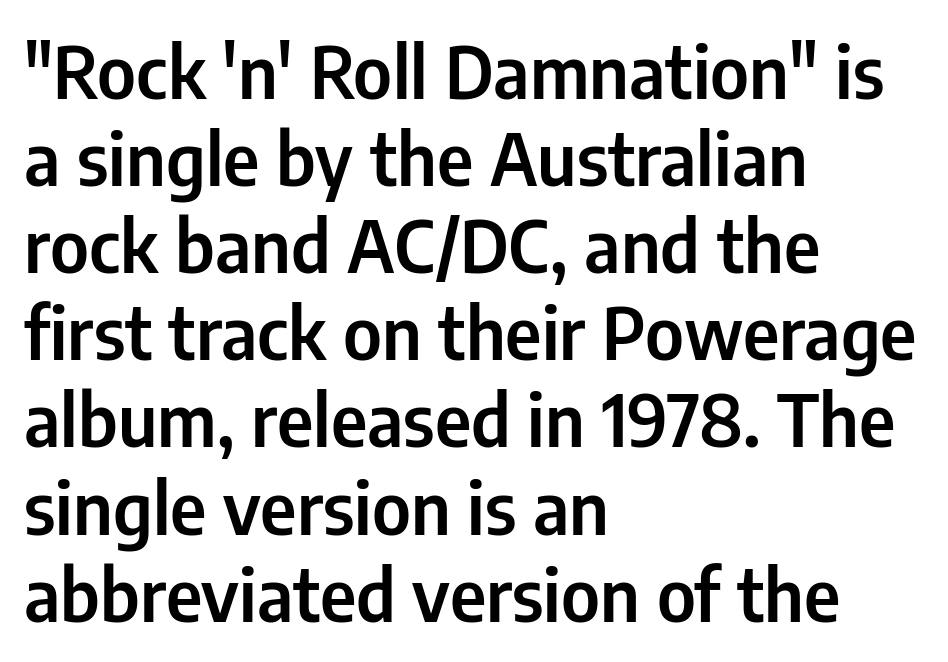
The image shows 72 px condensed sans-serif type, upright; set left-aligned, line spacing 1.21x, normal letter spacing, not underlined; low stroke contrast and a medium x-height.
